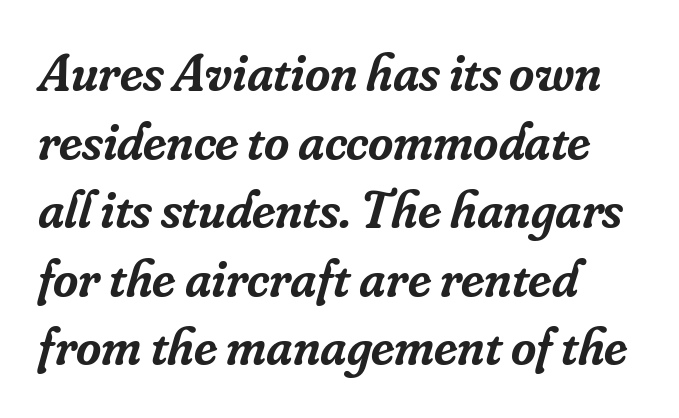
{"serif": "yes", "italic": "yes", "lean": "right", "slant_degrees": 16, "bold": "semi", "weight": "semibold", "width": "normal", "stroke_contrast": "low", "x_height": "small", "monospaced": "no", "underline": "no", "align": "left", "line_spacing": "normal", "line_spacing_ratio": 1.27, "letter_spacing": "normal", "letter_spacing_em": 0.0, "glyph_px": 54}
